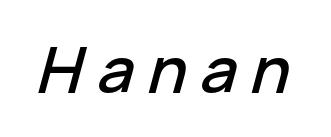
Q: Is the text italic (slanted)? A: Yes, it leans right by about 15 degrees.
Q: Is the text underlined? A: No.
Q: Is the spacing between letters normal or unusually wide? A: Unusually wide.
Q: Width (condensed, normal, or wide)? A: Normal.
Q: Stroke contrast? A: Low.
Q: x-height? A: Medium.
Q: Monospaced? A: No.
